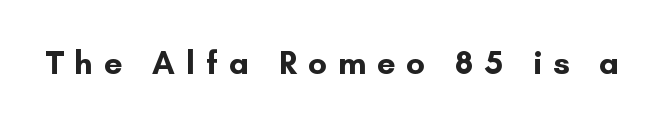
{"serif": "no", "italic": "no", "bold": "yes", "weight": "bold", "width": "normal", "stroke_contrast": "low", "x_height": "small", "monospaced": "no", "underline": "no", "letter_spacing": "wide", "letter_spacing_em": 0.33, "glyph_px": 33}
